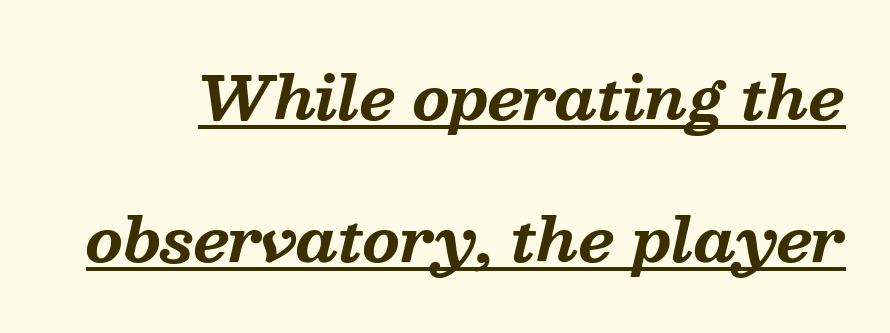
The image shows 60 px bold serif type, italic (leaning right); set loose line spacing (2.36x), normal letter spacing, underlined; medium stroke contrast and a medium x-height.
